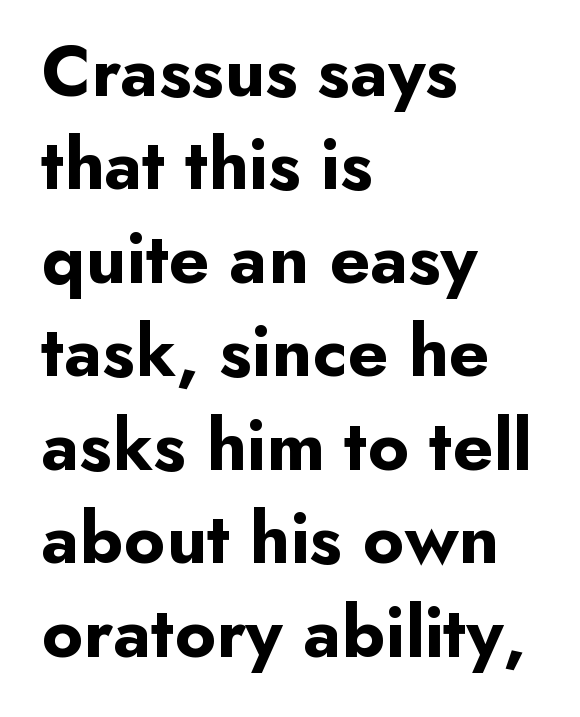
Think of a printed novel: that variable character pitch is what you see here. Nothing unusual about the tracking: characters are spaced as the font intends. If you drew a ruler down the left edge, every line would touch it. Is there any slant? The stems are plumb.
